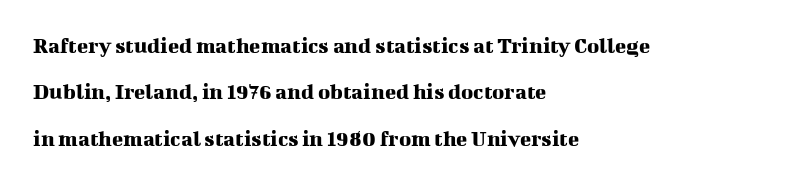
This is the regular roman posture of the typeface. In terms of letterspacing, this is plain default setting. You could fit nearly another row in the gap between these rows. Anything drawn beneath the words? Only blank space. Does the copy run flush right? No — it runs flush left.
